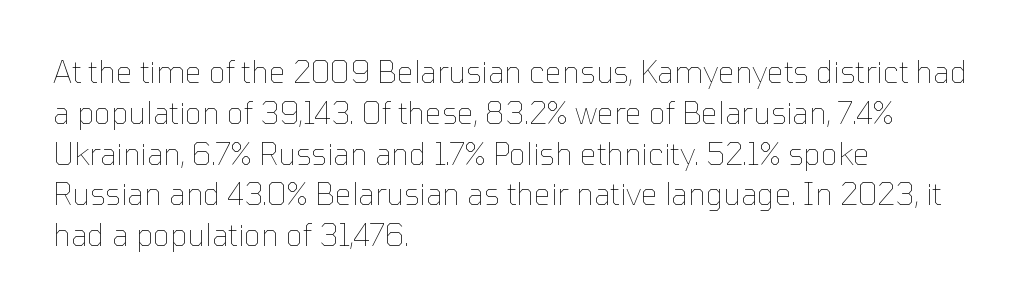
Q: Is the text bold? A: No.
Q: Is the text italic (slanted)? A: No, it is upright.
Q: Is the text underlined? A: No.
Q: How is the paragraph aligned? A: Left-aligned.
Q: Is the spacing between letters normal or unusually wide? A: Normal.
Q: Is the spacing between lines tight, normal or loose? A: Normal.
Q: Width (condensed, normal, or wide)? A: Normal.
Q: Stroke contrast? A: Low.
Q: x-height? A: Medium.
Q: Monospaced? A: No.
